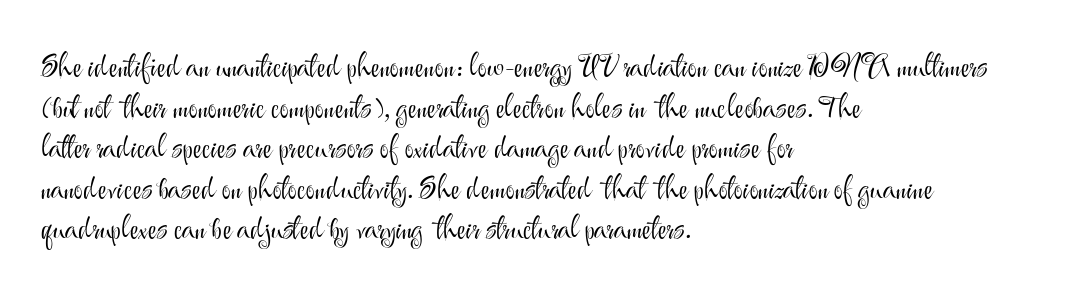
Glance below the letters and you will spot only blank space. Left-aligned paragraph, ragged on the right. Regarding leading, the lines here are spaced in the standard way. Stroke mass is kept to a normal reading level or below. The tracking reads as untouched default to a designer's eye.
